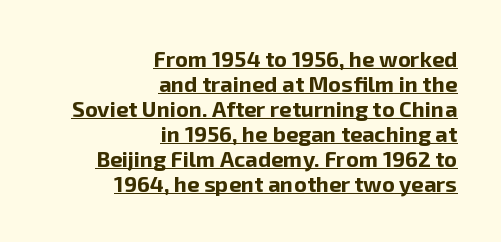
The image shows 22 px bold type, upright; set right-aligned, tight line spacing (1.14x), normal letter spacing, underlined.
